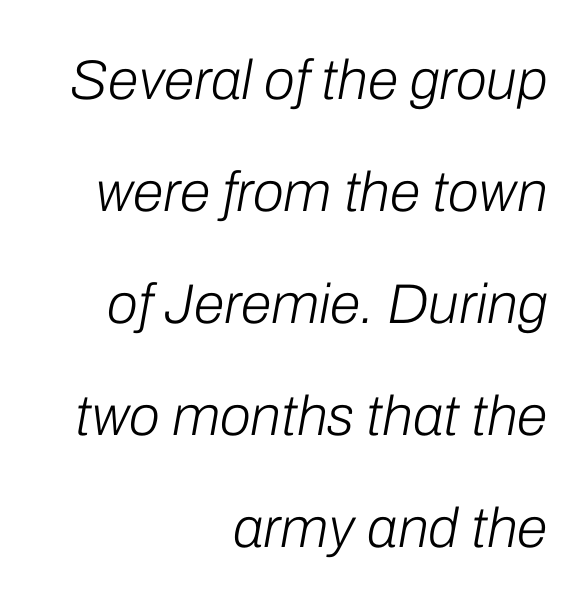
The rendering anchors every line to the right-hand side. Students, observe: this is what heavily led, spacious text looks like. Nobody drew a line under any word here. Bold? No — there's no thickening of the strokes. Note the varied advance widths — an 'i' is clearly narrower than an 'm'.
